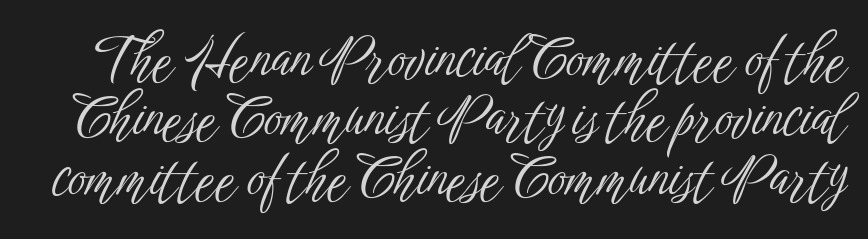
Glance below the letters and you will spot only blank space. Unlike a traditional serif, this face leaves its strokes unadorned. How are the letters spaced? Ordinarily, with no added tracking. The face used here is proportionally spaced, like ordinary book or web type. The letterforms sit at book weight or below.
